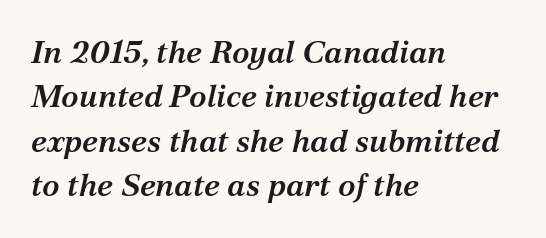
The image shows 32 px semibold serif type, italic (leaning right); set left-aligned, normal line spacing (1.39x), normal letter spacing, not underlined; medium stroke contrast and a medium x-height.
